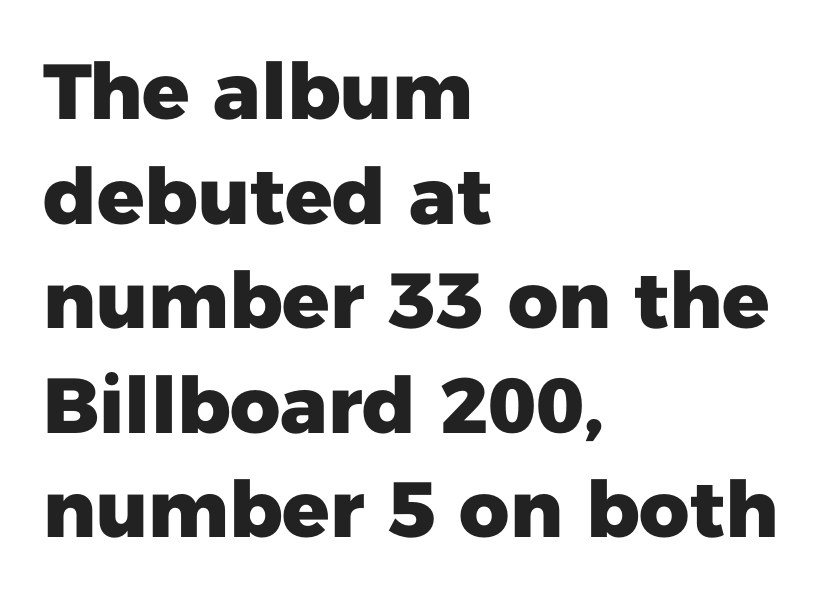
{"serif": "no", "italic": "no", "bold": "yes", "weight": "heavy", "width": "normal", "stroke_contrast": "low", "x_height": "medium", "monospaced": "no", "underline": "no", "align": "left", "line_spacing": "normal", "line_spacing_ratio": 1.34, "letter_spacing": "normal", "letter_spacing_em": 0.0, "glyph_px": 78}
